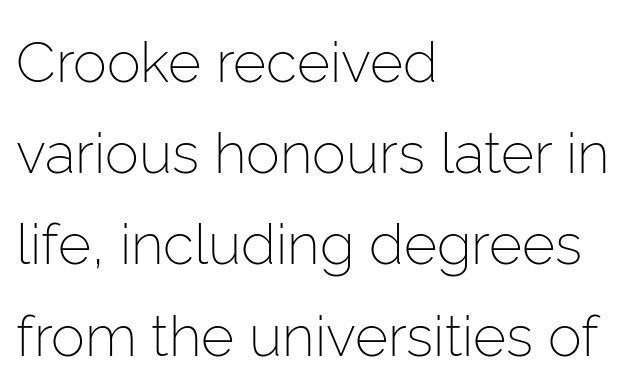
The image shows 57 px light sans-serif type, upright; set left-aligned, normal line spacing (1.6x), normal letter spacing, not underlined; low stroke contrast and a medium x-height.
